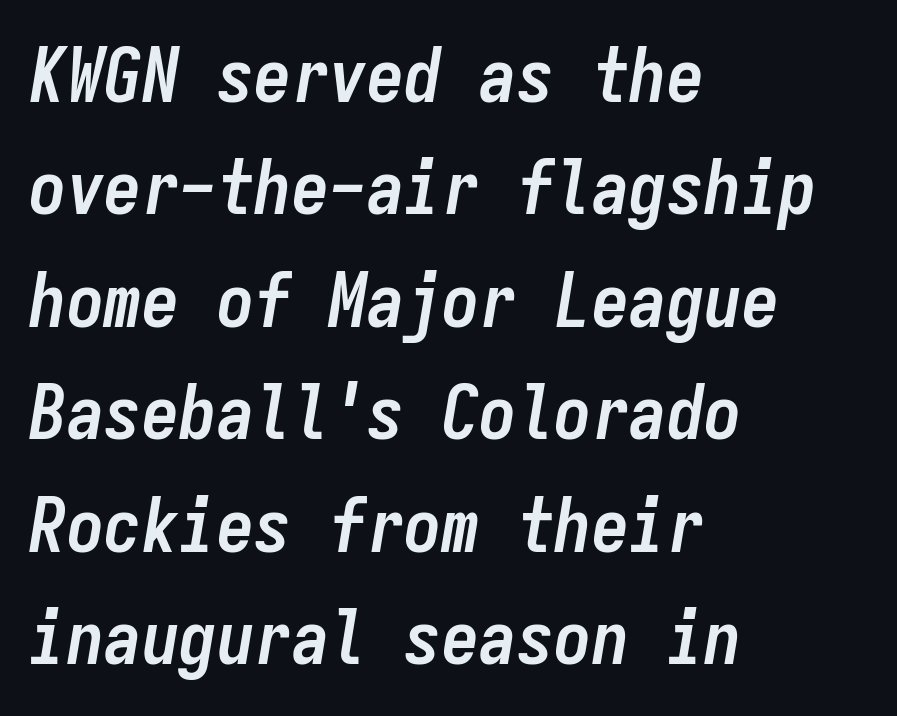
{"italic": "yes", "lean": "right", "slant_degrees": 9, "bold": "yes", "weight": "semibold", "width": "condensed", "stroke_contrast": "low", "x_height": "medium", "monospaced": "yes", "underline": "no", "align": "left", "line_spacing": "normal", "line_spacing_ratio": 1.5, "letter_spacing": "normal", "letter_spacing_em": 0.0, "glyph_px": 75}
